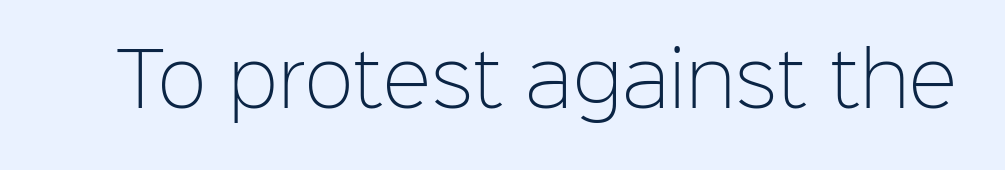
{"serif": "no", "italic": "no", "bold": "no", "weight": "light", "width": "normal", "stroke_contrast": "low", "x_height": "medium", "monospaced": "no", "underline": "no", "letter_spacing": "normal", "letter_spacing_em": 0.0, "glyph_px": 73}
